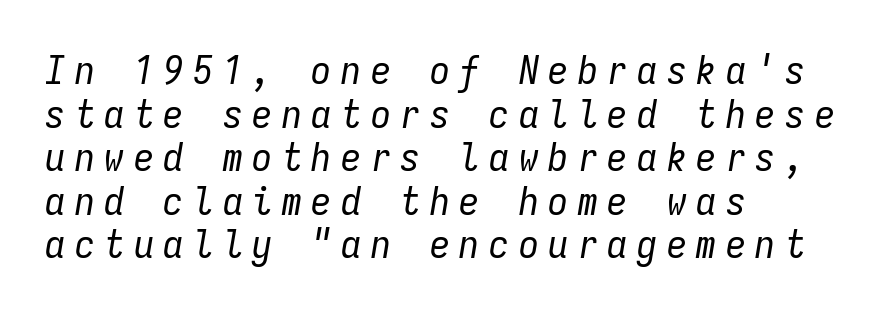
{"italic": "yes", "lean": "right", "slant_degrees": 9, "bold": "no", "weight": "regular", "width": "condensed", "stroke_contrast": "low", "x_height": "medium", "monospaced": "yes", "underline": "no", "align": "left", "line_spacing": "tight", "line_spacing_ratio": 1.09, "letter_spacing": "wide", "letter_spacing_em": 0.24, "glyph_px": 40}
